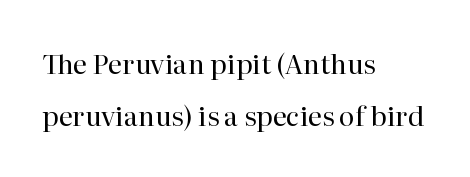
Q: Is the text bold? A: No.
Q: Is the text italic (slanted)? A: No, it is upright.
Q: Is the text underlined? A: No.
Q: How is the paragraph aligned? A: Left-aligned.
Q: Is the spacing between letters normal or unusually wide? A: Normal.
Q: Is the spacing between lines tight, normal or loose? A: Loose.
